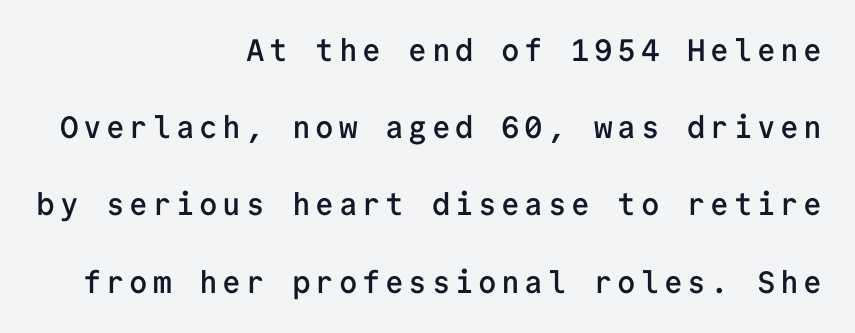
The passage is arranged like a letterhead date or caption credit — flush right. Beneath every word, the page is bare. Each new line begins a long way beneath the previous one. The designer went with a sans here, leaving each stem footless. Think of a typewriter: that constant character pitch is what you see here.
